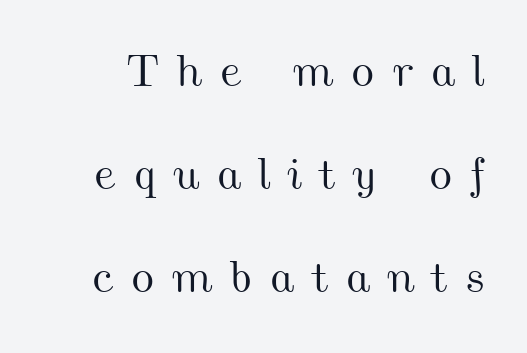
Q: Is the text underlined? A: No.
Q: Is the spacing between letters normal or unusually wide? A: Unusually wide.
Q: Is the spacing between lines tight, normal or loose? A: Loose.
Q: Width (condensed, normal, or wide)? A: Wide.
Q: Stroke contrast? A: Medium.
Q: x-height? A: Small.
Q: Monospaced? A: No.
